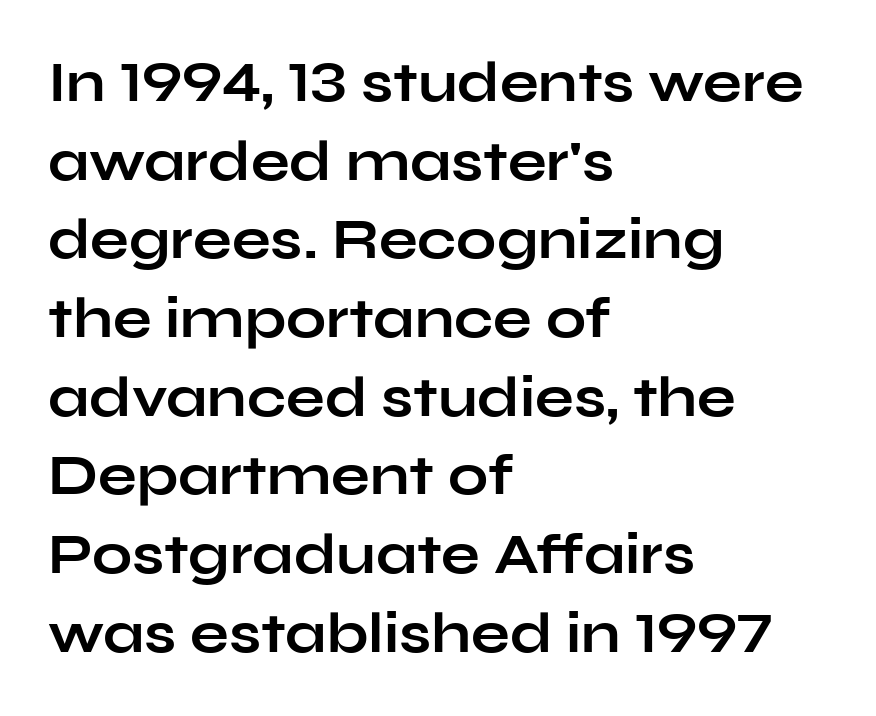
Each letter's strokes conclude bluntly, with no projecting serifs. Note the varied advance widths — an 'i' is clearly narrower than an 'm'. These lines are set flush left with a ragged right edge. Leading matches the norm, producing a regular column. Plenty of ink on the page — the face is bold.
